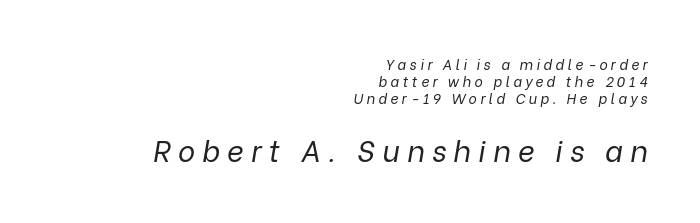
Stroke mass is kept to a normal reading level or below. The passage shown has open, widely tracked lettering throughout. Note the varied advance widths — an 'i' is clearly narrower than an 'm'. The font's italic variant was chosen for this text. Which margin do the lines hug? The right one — the left edge is uneven.
